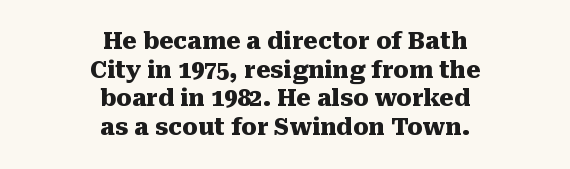
{"italic": "no", "bold": "yes", "underline": "no", "align": "center", "line_spacing": "normal", "line_spacing_ratio": 1.25, "letter_spacing": "normal", "letter_spacing_em": 0.0, "glyph_px": 23}
